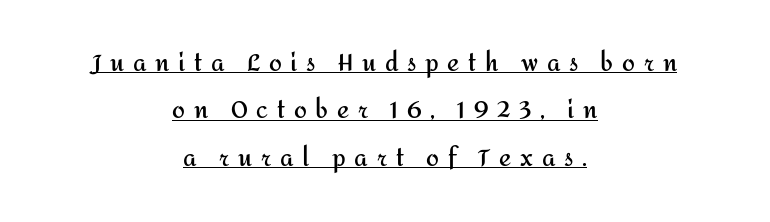
Upright lettering throughout. Notice how a bar underscores the lettering throughout. Is the letter spacing exaggerated? Yes — the characters are pushed far apart. The rendering uses a bold face; every stroke is thick and dark. You could fit nearly another row in the gap between these rows. Each line is balanced around a shared central axis.
